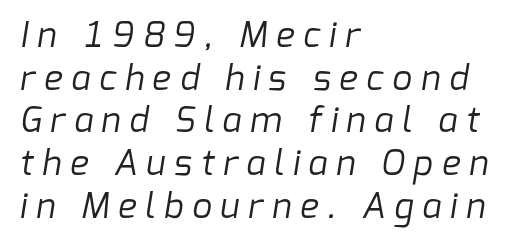
Q: Is the text bold? A: No.
Q: Is the typeface a serif or a sans-serif typeface? A: Sans-serif.
Q: Is the text underlined? A: No.
Q: How is the paragraph aligned? A: Left-aligned.
Q: Is the spacing between letters normal or unusually wide? A: Unusually wide.
Q: Width (condensed, normal, or wide)? A: Normal.
Q: Stroke contrast? A: Low.
Q: x-height? A: Medium.
Q: Monospaced? A: No.
